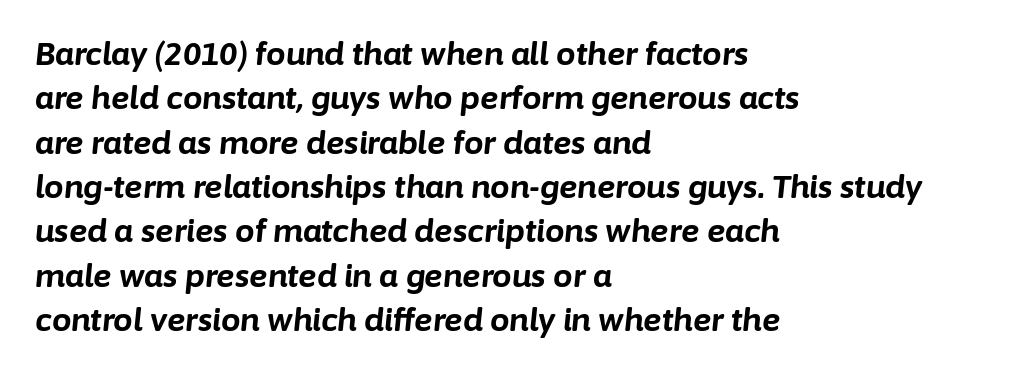
Q: Is the text bold? A: Yes.
Q: Is the text italic (slanted)? A: Yes, it leans right by about 6 degrees.
Q: Is the text underlined? A: No.
Q: How is the paragraph aligned? A: Left-aligned.
Q: Is the spacing between letters normal or unusually wide? A: Normal.
Q: Is the spacing between lines tight, normal or loose? A: Normal.
Q: Width (condensed, normal, or wide)? A: Normal.
Q: Stroke contrast? A: Low.
Q: x-height? A: Medium.
Q: Monospaced? A: No.
